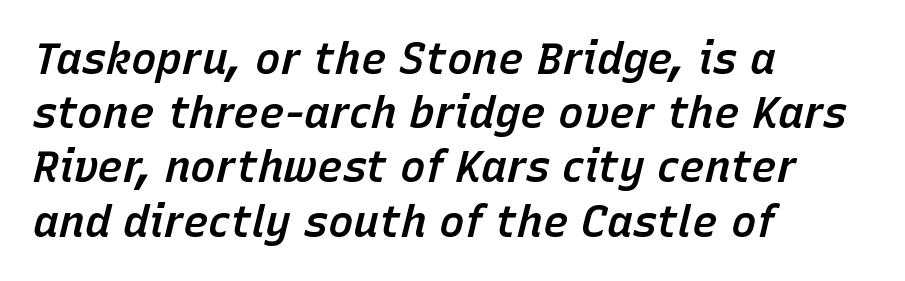
Q: Is the text bold? A: Semi-bold.
Q: Is the text italic (slanted)? A: Yes, it leans right by about 15 degrees.
Q: Is the text underlined? A: No.
Q: How is the paragraph aligned? A: Left-aligned.
Q: Is the spacing between letters normal or unusually wide? A: Normal.
Q: Is the spacing between lines tight, normal or loose? A: Normal.
Q: Width (condensed, normal, or wide)? A: Normal.
Q: Stroke contrast? A: Low.
Q: x-height? A: Medium.
Q: Monospaced? A: No.
